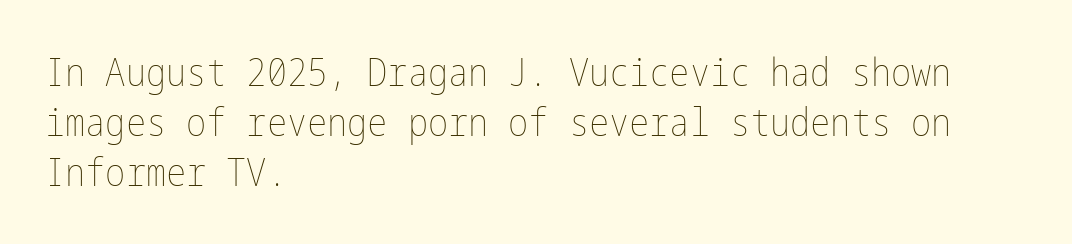
The image shows 38 px thin, condensed type, upright; set left-aligned, normal line spacing (1.32x), normal letter spacing, not underlined; low stroke contrast and a medium x-height.
